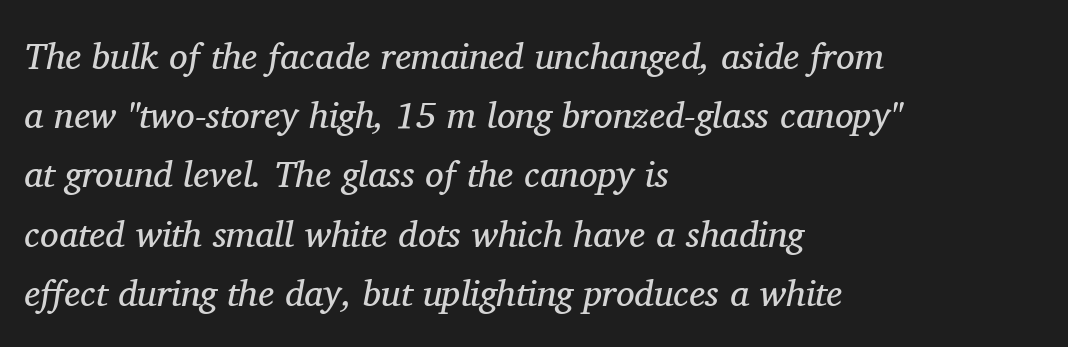
Q: Is the text bold? A: No.
Q: Is the text italic (slanted)? A: Yes, it leans right by about 11 degrees.
Q: Is the typeface a serif or a sans-serif typeface? A: Serif.
Q: Is the text underlined? A: No.
Q: How is the paragraph aligned? A: Left-aligned.
Q: Is the spacing between letters normal or unusually wide? A: Normal.
Q: Is the spacing between lines tight, normal or loose? A: Normal.
Q: Width (condensed, normal, or wide)? A: Normal.
Q: Stroke contrast? A: Medium.
Q: x-height? A: Medium.
Q: Monospaced? A: No.
